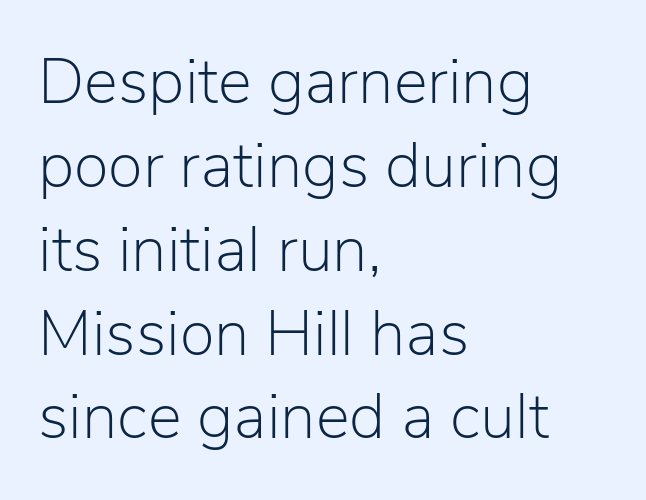
{"serif": "no", "italic": "no", "bold": "no", "weight": "light", "width": "normal", "stroke_contrast": "low", "x_height": "medium", "monospaced": "no", "underline": "no", "align": "left", "line_spacing": "normal", "line_spacing_ratio": 1.31, "letter_spacing": "normal", "letter_spacing_em": 0.0, "glyph_px": 64}
